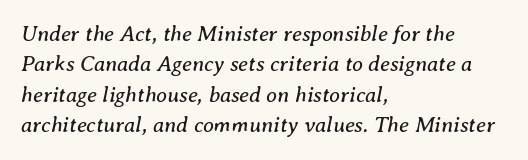
{"italic": "yes", "lean": "right", "slant_degrees": 8, "bold": "no", "underline": "no", "align": "left", "line_spacing": "normal", "line_spacing_ratio": 1.38, "letter_spacing": "normal", "letter_spacing_em": 0.0, "glyph_px": 22}
